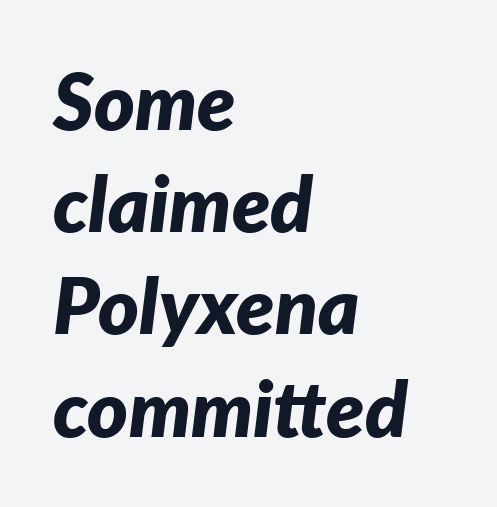
Nobody touched the tracking dial on this one. Regular leading. The face used here has the dense, thick strokes of a bold. There's an unmistakable incline to the writing here. The paragraph shown leans on its left margin. A typesetter would call this proportional, since set widths differ per character.
